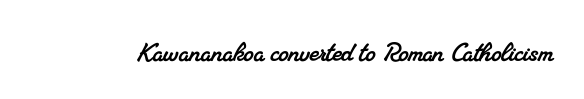
{"serif": "yes", "width": "normal", "stroke_contrast": "medium", "x_height": "small", "monospaced": "no", "underline": "no", "letter_spacing": "normal", "letter_spacing_em": 0.0, "glyph_px": 32}
